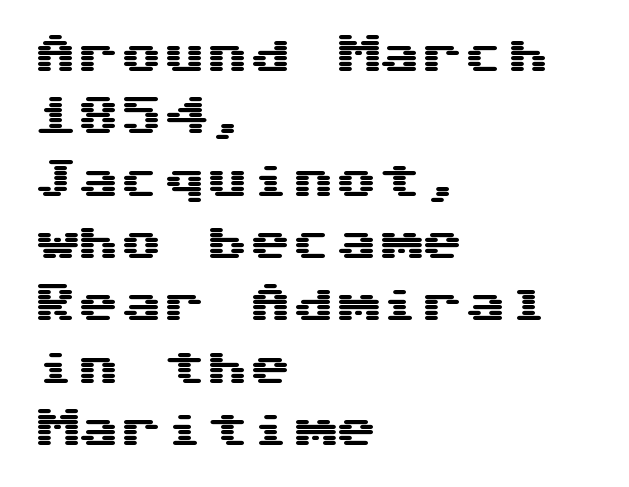
{"serif": "no", "italic": "no", "width": "wide", "stroke_contrast": "medium", "x_height": "medium", "underline": "no", "align": "left", "line_spacing": "normal", "line_spacing_ratio": 1.45, "letter_spacing": "normal", "letter_spacing_em": 0.0, "glyph_px": 43}
